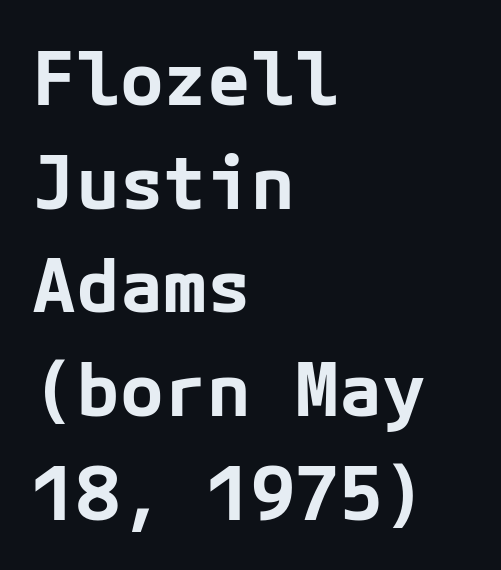
{"serif": "no", "italic": "no", "bold": "yes", "weight": "bold", "width": "normal", "stroke_contrast": "low", "x_height": "medium", "underline": "no", "align": "left", "line_spacing": "normal", "line_spacing_ratio": 1.42, "letter_spacing": "normal", "letter_spacing_em": 0.0, "glyph_px": 73}
